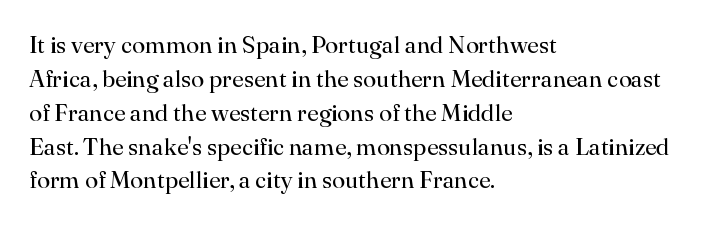
Decoration check: the copy has no underline. Teacher's note: observe the even left margin — that is flush-left alignment. Interline gaps are of average width in this sample. No chunkiness to these letters — they're not bold. These lines were composed using upright roman letters.
